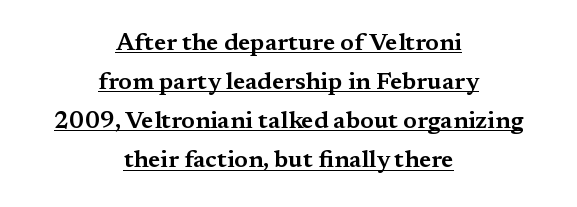
The image shows 24 px text type, upright; set centered, normal line spacing (1.63x), normal letter spacing, underlined.
